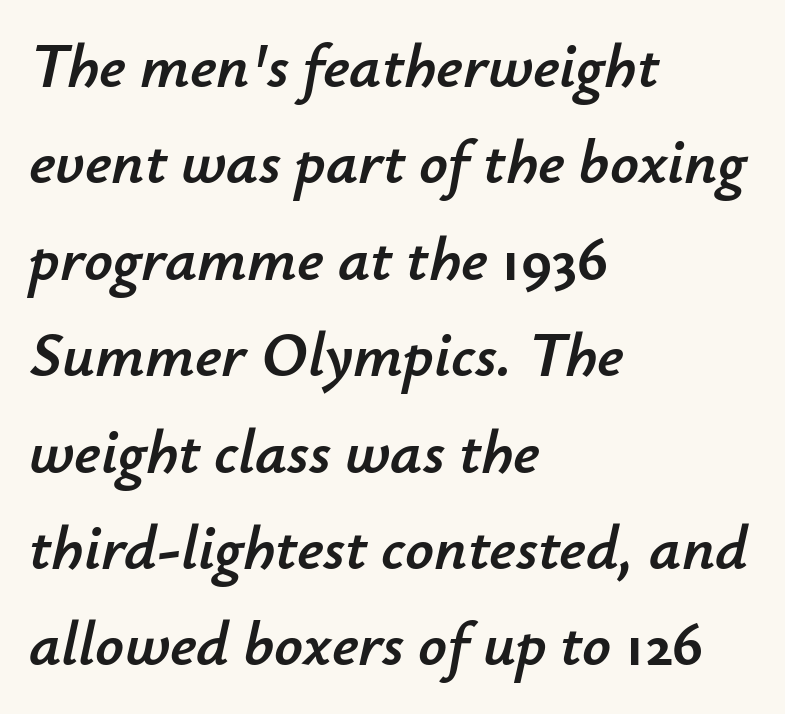
Type without underlining. Evenly set lines give the paragraph a standard silhouette. There's an unmistakable incline to the writing here. A typesetter would call this proportional, since set widths differ per character. The typesetter chose a ragged-right arrangement here. How are the letters spaced? Ordinarily, with no added tracking.
